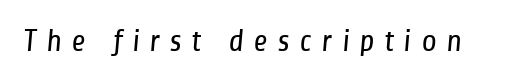
Q: Is the text bold? A: No.
Q: Is the typeface a serif or a sans-serif typeface? A: Sans-serif.
Q: Is the text underlined? A: No.
Q: Is the spacing between letters normal or unusually wide? A: Unusually wide.
Q: Width (condensed, normal, or wide)? A: Condensed.
Q: Stroke contrast? A: Low.
Q: x-height? A: Medium.
Q: Monospaced? A: No.
